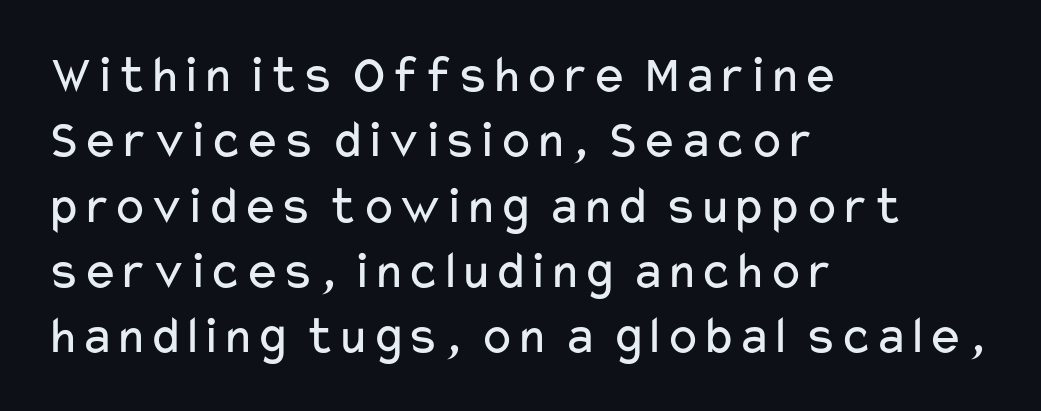
Q: Is the text bold? A: No.
Q: Is the text italic (slanted)? A: No, it is upright.
Q: Is the typeface a serif or a sans-serif typeface? A: Sans-serif.
Q: Is the text underlined? A: No.
Q: How is the paragraph aligned? A: Left-aligned.
Q: Is the spacing between letters normal or unusually wide? A: Normal.
Q: Width (condensed, normal, or wide)? A: Wide.
Q: Stroke contrast? A: Low.
Q: x-height? A: Medium.
Q: Monospaced? A: No.
